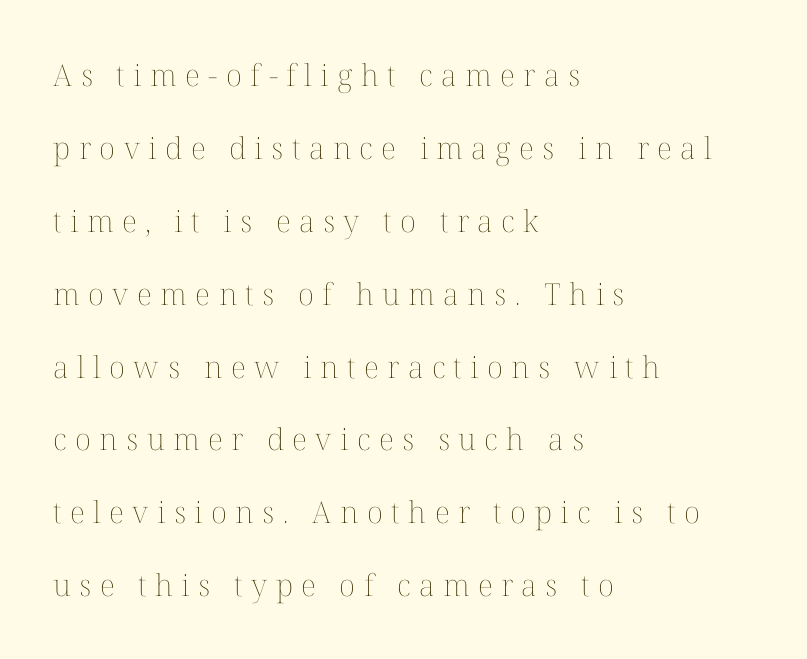
Q: Is the text bold? A: No.
Q: Is the text italic (slanted)? A: No, it is upright.
Q: Is the text underlined? A: No.
Q: How is the paragraph aligned? A: Left-aligned.
Q: Is the spacing between letters normal or unusually wide? A: Unusually wide.
Q: Is the spacing between lines tight, normal or loose? A: Loose.
Q: Width (condensed, normal, or wide)? A: Normal.
Q: Stroke contrast? A: Medium.
Q: x-height? A: Medium.
Q: Monospaced? A: No.
